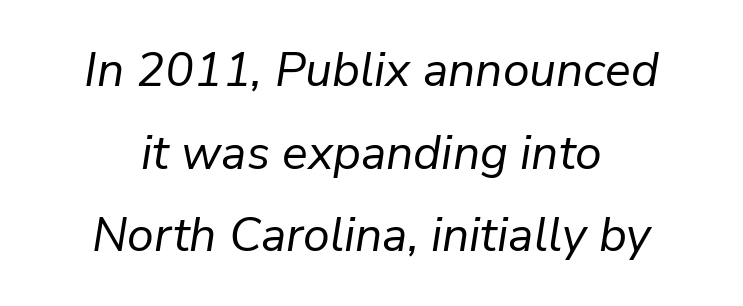
Plain, unruled lines of type. A typesetter would call this zero additional tracking. A typesetter would call this proportional, since set widths differ per character. No extra ink here — the face is not bold. Reading down the block, each line starts at a different indent, mirrored at its end.
